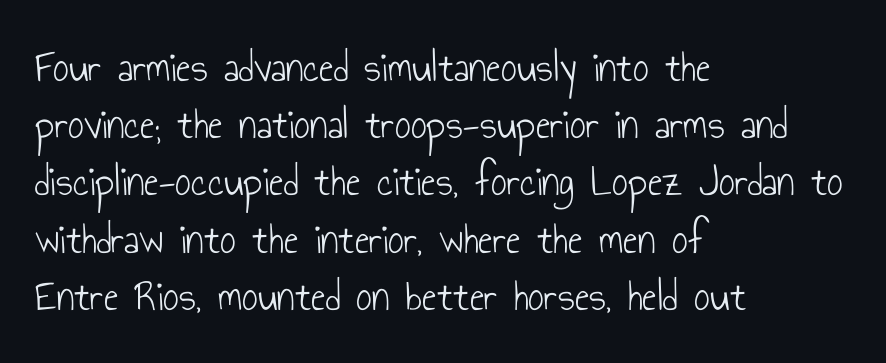
Q: Is the text bold? A: No.
Q: Is the text italic (slanted)? A: No, it is upright.
Q: Is the typeface a serif or a sans-serif typeface? A: Sans-serif.
Q: Is the text underlined? A: No.
Q: How is the paragraph aligned? A: Left-aligned.
Q: Is the spacing between letters normal or unusually wide? A: Normal.
Q: Is the spacing between lines tight, normal or loose? A: Normal.
Q: Width (condensed, normal, or wide)? A: Condensed.
Q: Stroke contrast? A: Low.
Q: x-height? A: Small.
Q: Monospaced? A: No.
